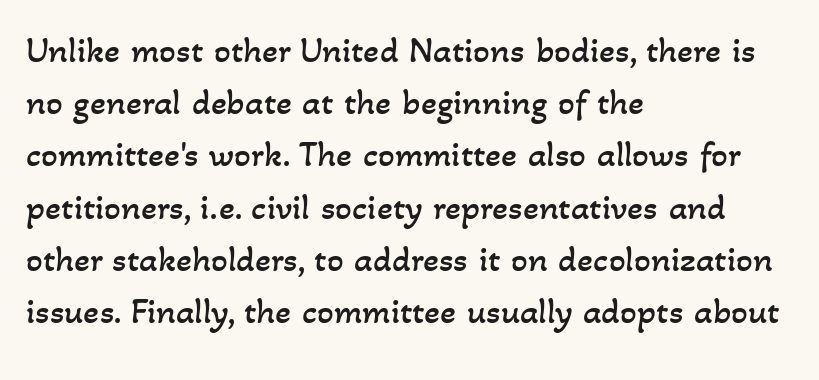
The lines sit at an ordinary, default distance from one another. Nothing unusual about the tracking: characters are spaced as the font intends. Is this a heavy cut? Hardly; it is regular or lighter. Check the space under the baseline: it is left empty. Where is the straight margin? On the left.
